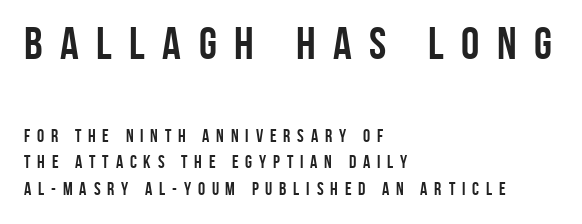
Q: Is the text bold? A: Yes.
Q: Is the text italic (slanted)? A: No, it is upright.
Q: Is the typeface a serif or a sans-serif typeface? A: Sans-serif.
Q: Is the text underlined? A: No.
Q: How is the paragraph aligned? A: Left-aligned.
Q: Is the spacing between letters normal or unusually wide? A: Unusually wide.
Q: Is the spacing between lines tight, normal or loose? A: Normal.
Q: Which block of text is set in a larger size, the first (top) or the second (bottom)? A: The first (top) one.
Q: Width (condensed, normal, or wide)? A: Condensed.
Q: Stroke contrast? A: Low.
Q: x-height? A: Large.
Q: Monospaced? A: No.
